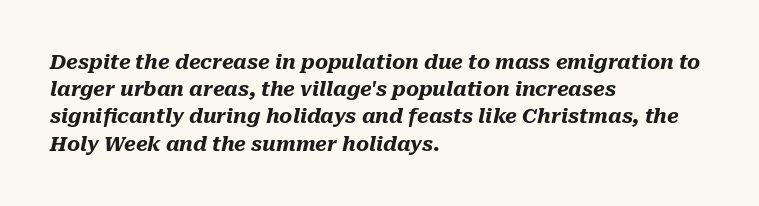
The setting favours the left margin, as ordinary paragraphs usually do. One glance says typical: line gaps are just what's usual. Nobody drew a line under any word here. Quick note: italic. The typesetting leans heavy: a genuine bold. A typesetter would call this zero additional tracking.
